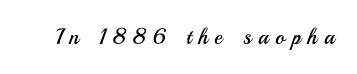
Q: Is the text bold? A: No.
Q: Is the text italic (slanted)? A: Yes.
Q: Is the text underlined? A: No.
Q: Is the spacing between letters normal or unusually wide? A: Unusually wide.
